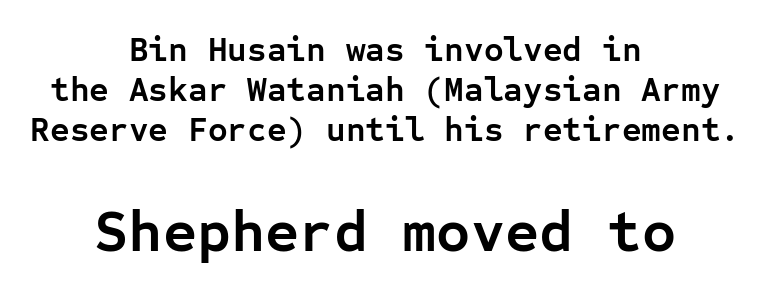
As a designer I'd log this as weight 700, bold. The letters in the lower block stand taller than those in the block above. Spacing verdict: monospaced, one width for all characters. Are there feet on the stems? There aren't — it's a sans.
